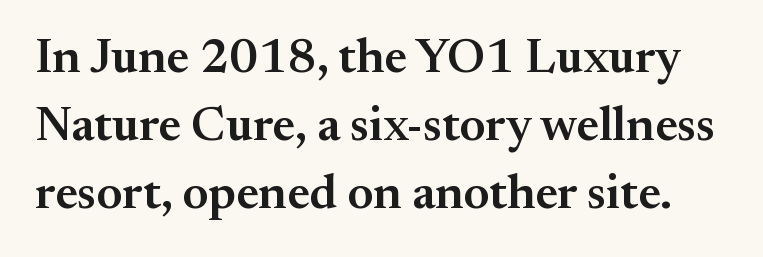
Q: Is the text bold? A: Semi-bold.
Q: Is the text italic (slanted)? A: No, it is upright.
Q: Is the typeface a serif or a sans-serif typeface? A: Serif.
Q: Is the text underlined? A: No.
Q: Is the spacing between letters normal or unusually wide? A: Normal.
Q: Is the spacing between lines tight, normal or loose? A: Normal.
Q: Width (condensed, normal, or wide)? A: Normal.
Q: Stroke contrast? A: Medium.
Q: x-height? A: Small.
Q: Monospaced? A: No.
